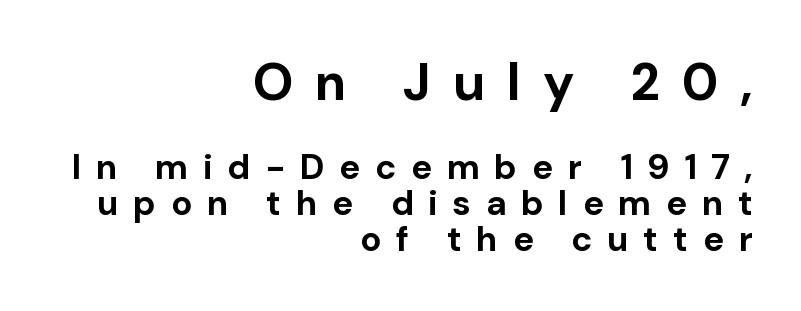
Here the first block reads like a headline and the second like body copy. Leading is clearly below the norm, producing a dense column. All the whitespace from short lines collects on the left. The rendering uses natural spacing where letterforms have individual widths. Is this a sans? Yes — the strokes have no serifs.
